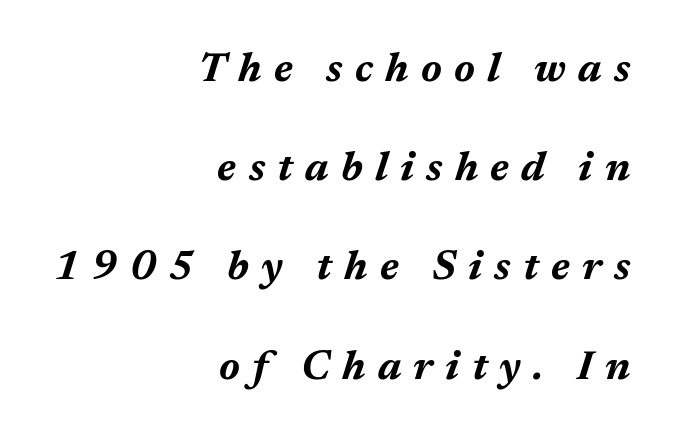
Q: Is the text bold? A: Yes.
Q: Is the text italic (slanted)? A: Yes, it leans right by about 17 degrees.
Q: Is the text underlined? A: No.
Q: How is the paragraph aligned? A: Right-aligned.
Q: Is the spacing between letters normal or unusually wide? A: Unusually wide.
Q: Is the spacing between lines tight, normal or loose? A: Loose.
Q: Width (condensed, normal, or wide)? A: Normal.
Q: Stroke contrast? A: Medium.
Q: x-height? A: Medium.
Q: Monospaced? A: No.
